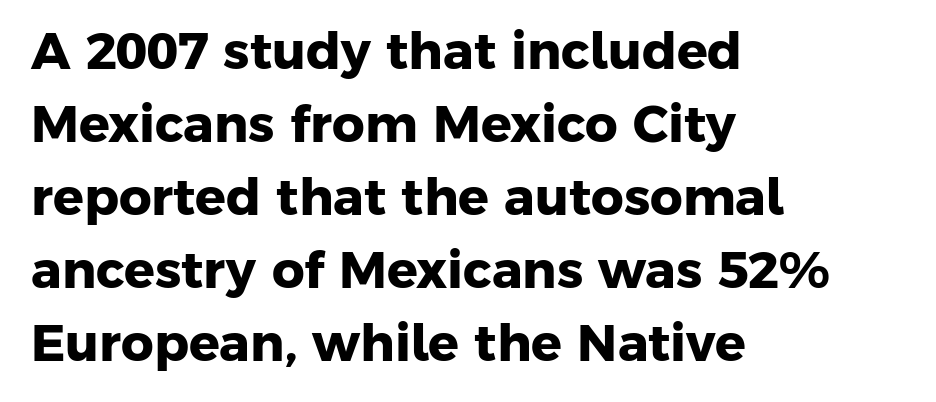
The image shows 51 px heavy sans-serif type; set left-aligned, normal line spacing (1.43x), normal letter spacing, not underlined; low stroke contrast and a medium x-height.
